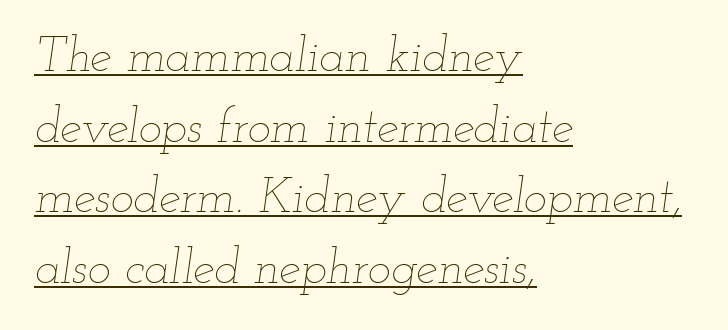
The image shows 49 px thin, wide type, italic (leaning right); set left-aligned, normal line spacing (1.44x), normal letter spacing, underlined; low stroke contrast and a small x-height.
